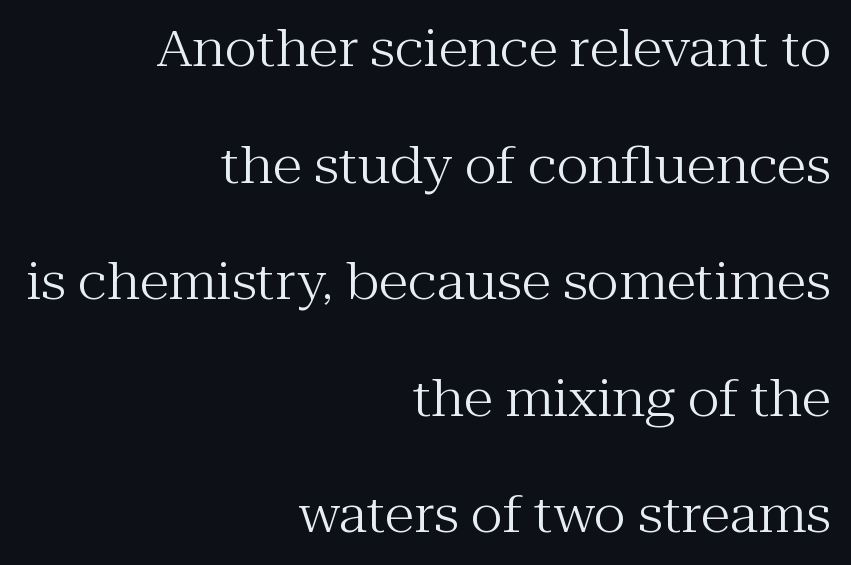
{"serif": "yes", "italic": "no", "bold": "no", "weight": "regular", "width": "normal", "stroke_contrast": "medium", "x_height": "medium", "monospaced": "no", "underline": "no", "align": "right", "line_spacing": "loose", "line_spacing_ratio": 2.38, "letter_spacing": "normal", "letter_spacing_em": 0.0, "glyph_px": 49}
